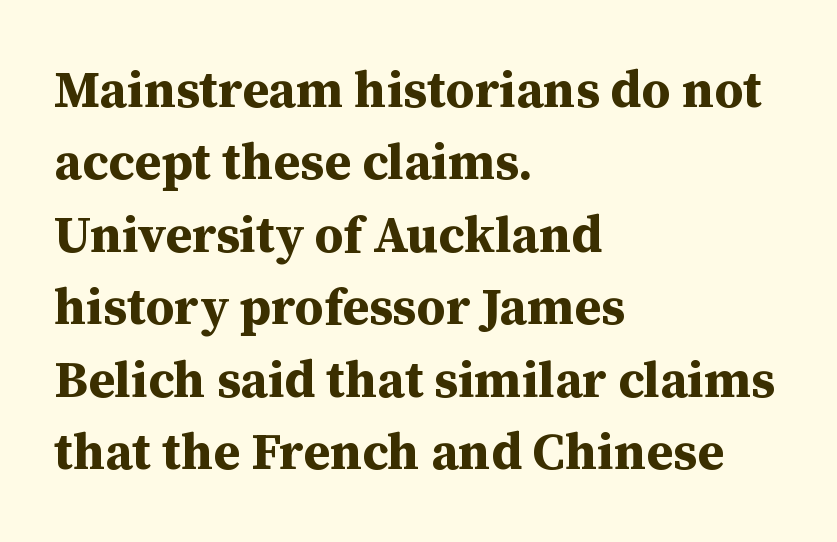
Is there much room between lines? A standard amount, neither cramped nor airy. Unmarked baselines from the first word to the last. In terms of letterspacing, this is plain default setting. I'd call this a serif setting — the letters wear small feet. Where is the straight margin? On the left.
